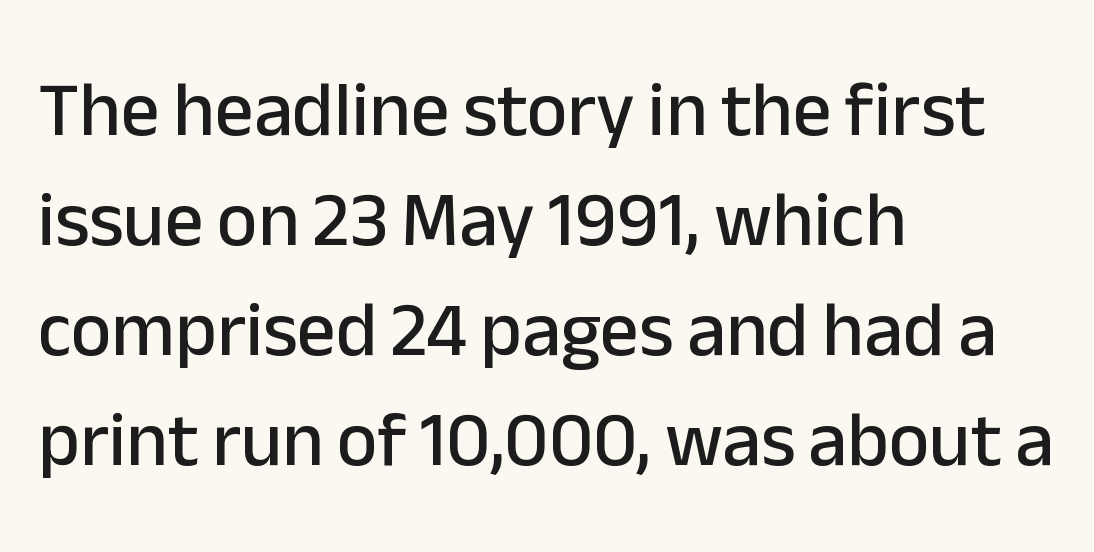
The image shows 77 px sans-serif type, upright; set left-aligned, normal line spacing (1.43x), normal letter spacing, not underlined; low stroke contrast and a medium x-height.
